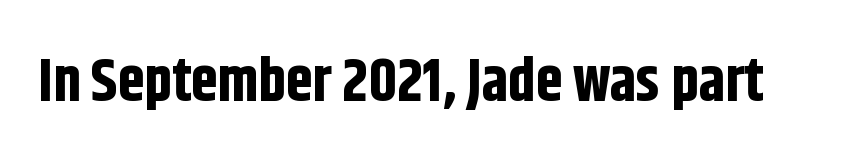
The image shows 60 px bold, condensed sans-serif type, upright; set normal letter spacing, not underlined; low stroke contrast and a large x-height.
